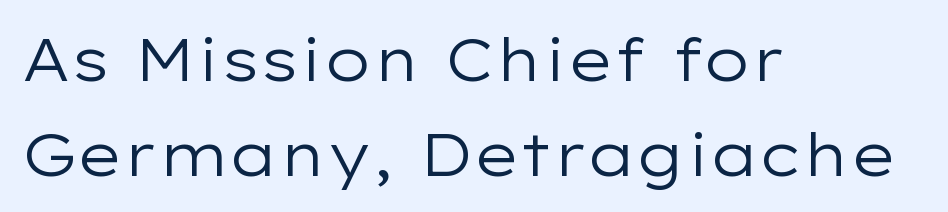
Do the characters align in a grid? No, the font is proportional. The passage shown is typeset with a sans-serif family. Has an underline been added? It has not. Look at the tracking — it's just the regular setting, nothing added.
